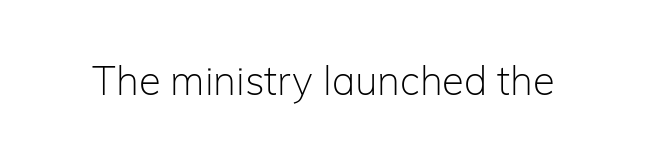
Q: Is the text bold? A: No.
Q: Is the text italic (slanted)? A: No, it is upright.
Q: Is the typeface a serif or a sans-serif typeface? A: Sans-serif.
Q: Is the text underlined? A: No.
Q: Is the spacing between letters normal or unusually wide? A: Normal.
Q: Width (condensed, normal, or wide)? A: Normal.
Q: Stroke contrast? A: Low.
Q: x-height? A: Medium.
Q: Monospaced? A: No.
